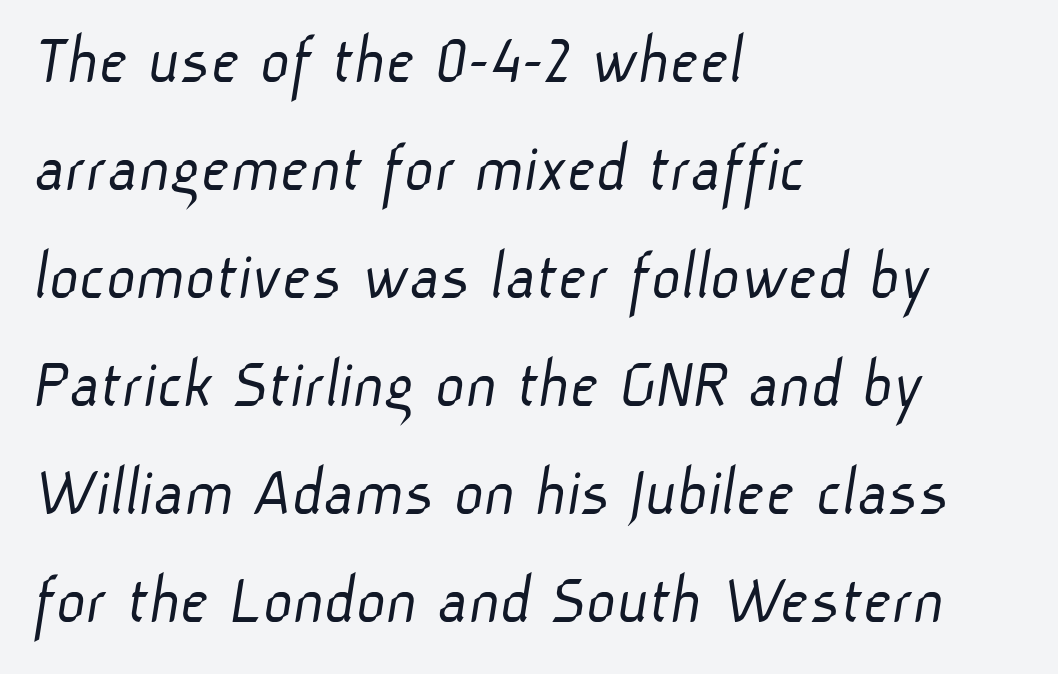
The image shows 72 px light sans-serif type; set left-aligned, normal line spacing (1.5x), normal letter spacing, not underlined; low stroke contrast and a medium x-height.
